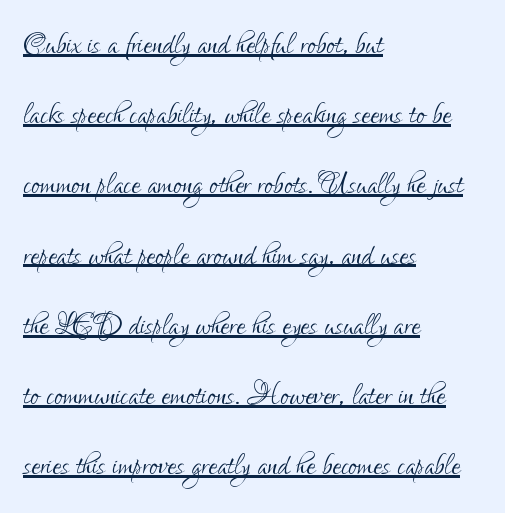
Caption: multi-line text, flush left, ragged right. A typesetter would call this proportional, since set widths differ per character. Underline: present. Does the type have serifs? No, each stem ends abruptly.
